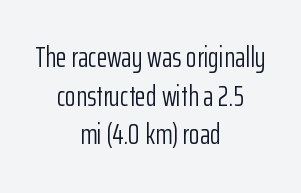
Bold? No — there's no thickening of the strokes. Look at the tracking — it's just the regular setting, nothing added. In terms of letterform style, serifs are entirely absent. Normally led — the rows are evenly, conventionally spaced. Neither beginnings nor endings align; midpoints do. The letters advance in unequal steps, a hallmark of proportional type.
